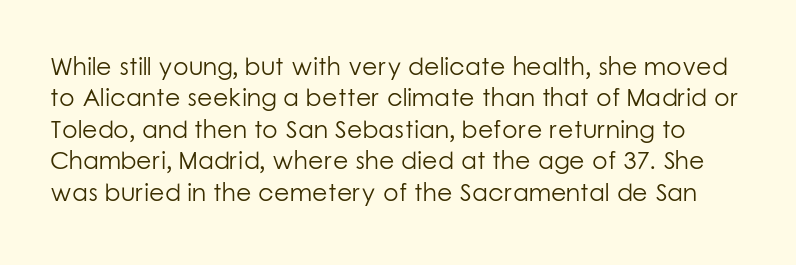
Stems and bowls with no extra thickness — not bold. This sample uses plain, unmodified letter spacing. The string is rendered with underlining switched off. Ordinary non-slanted type is in use.
